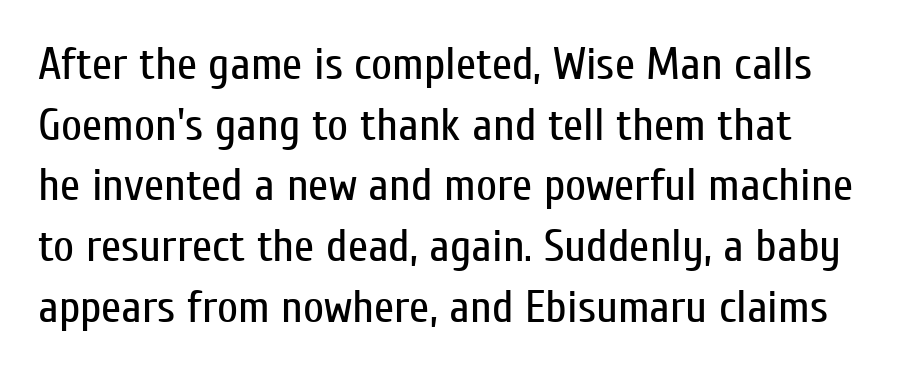
Q: Is the text bold? A: No.
Q: Is the text italic (slanted)? A: No, it is upright.
Q: Is the typeface a serif or a sans-serif typeface? A: Sans-serif.
Q: Is the text underlined? A: No.
Q: Is the spacing between letters normal or unusually wide? A: Normal.
Q: Is the spacing between lines tight, normal or loose? A: Normal.
Q: Width (condensed, normal, or wide)? A: Condensed.
Q: Stroke contrast? A: Low.
Q: x-height? A: Medium.
Q: Monospaced? A: No.
